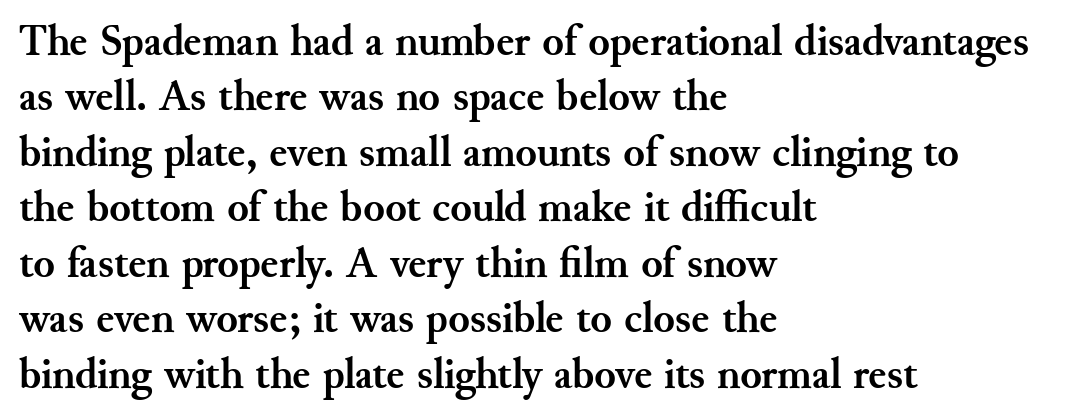
The image shows 44 px semibold serif type, upright; set left-aligned, normal line spacing (1.26x), normal letter spacing, not underlined; medium stroke contrast and a small x-height.
